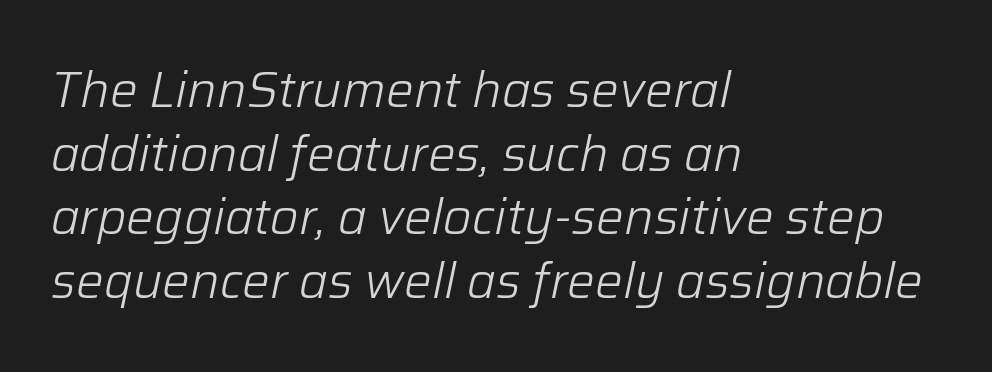
{"italic": "yes", "lean": "right", "slant_degrees": 12, "bold": "no", "weight": "light", "width": "normal", "stroke_contrast": "low", "x_height": "medium", "monospaced": "no", "underline": "no", "align": "left", "line_spacing": "normal", "line_spacing_ratio": 1.3, "letter_spacing": "normal", "letter_spacing_em": 0.0, "glyph_px": 49}
